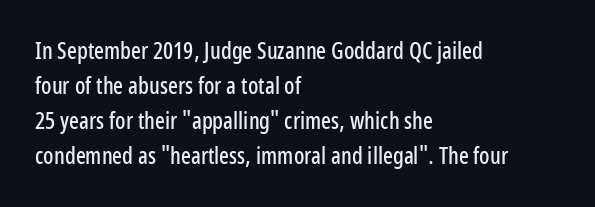
Q: Is the text italic (slanted)? A: No, it is upright.
Q: Is the text underlined? A: No.
Q: How is the paragraph aligned? A: Left-aligned.
Q: Is the spacing between letters normal or unusually wide? A: Normal.
Q: Is the spacing between lines tight, normal or loose? A: Normal.
